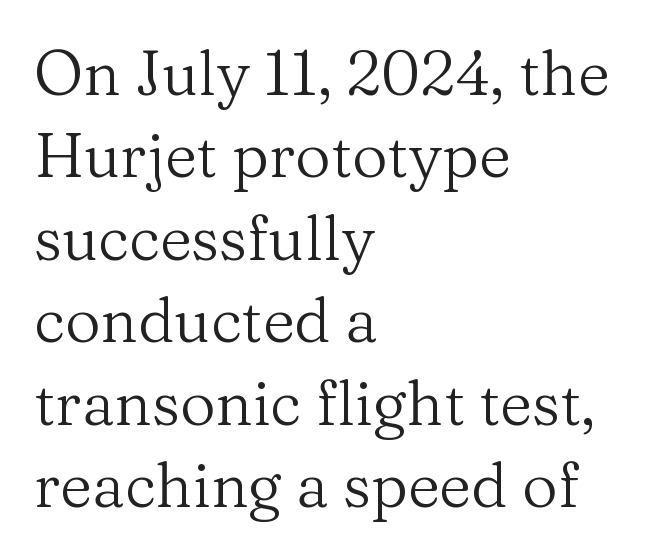
{"serif": "yes", "italic": "no", "bold": "no", "weight": "regular", "width": "normal", "stroke_contrast": "medium", "x_height": "medium", "monospaced": "no", "underline": "no", "align": "left", "line_spacing": "normal", "line_spacing_ratio": 1.33, "letter_spacing": "normal", "letter_spacing_em": 0.0, "glyph_px": 62}
